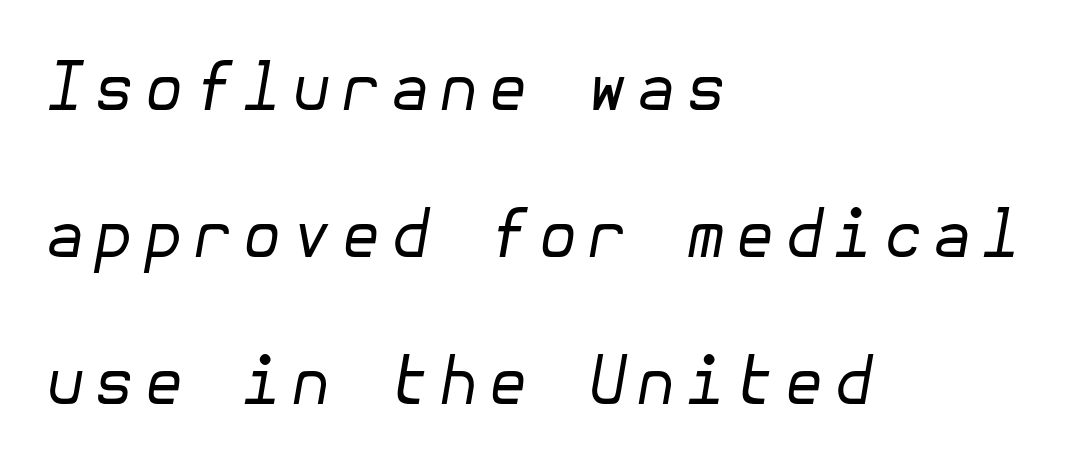
Q: Is the text bold? A: No.
Q: Is the text italic (slanted)? A: Yes, it leans right by about 10 degrees.
Q: Is the text underlined? A: No.
Q: How is the paragraph aligned? A: Left-aligned.
Q: Is the spacing between lines tight, normal or loose? A: Loose.
Q: Width (condensed, normal, or wide)? A: Normal.
Q: Stroke contrast? A: Low.
Q: x-height? A: Medium.
